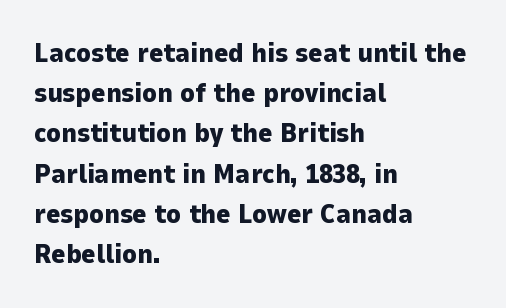
{"italic": "no", "bold": "yes", "underline": "no", "align": "left", "line_spacing": "normal", "line_spacing_ratio": 1.49, "letter_spacing": "normal", "letter_spacing_em": 0.0, "glyph_px": 27}
